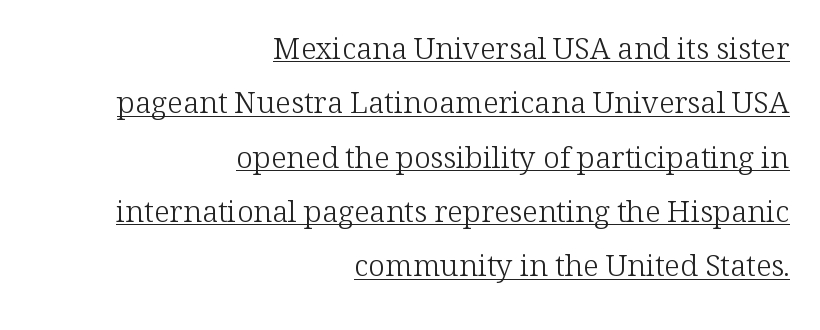
What kind of face is this? One with serifs. Default kerning and tracking; the words read as compact shapes. The compositor pushed each line to the right boundary. Here the designer chose a conventional face with non-uniform glyph widths. No extra ink here — the face is not bold. Honestly, the underline is the first thing you notice here.
